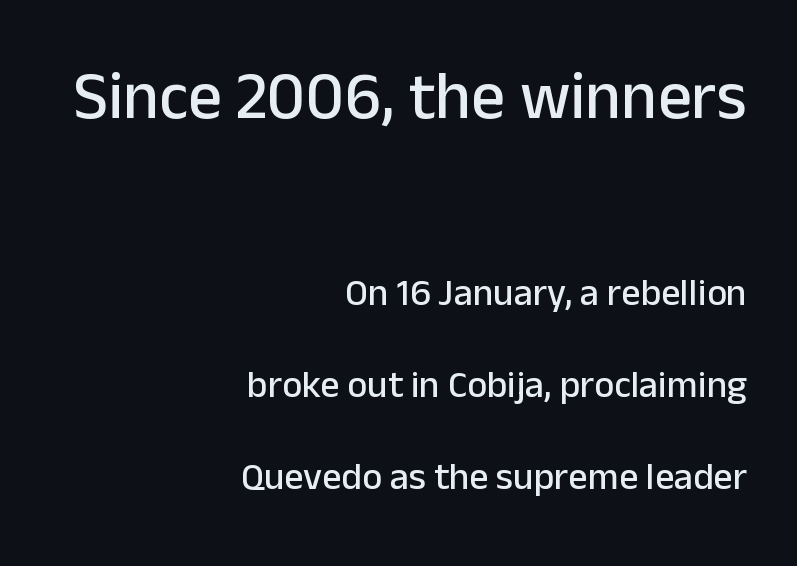
Q: Is the text italic (slanted)? A: No, it is upright.
Q: Is the typeface a serif or a sans-serif typeface? A: Sans-serif.
Q: Is the text underlined? A: No.
Q: How is the paragraph aligned? A: Right-aligned.
Q: Is the spacing between letters normal or unusually wide? A: Normal.
Q: Is the spacing between lines tight, normal or loose? A: Loose.
Q: Which block of text is set in a larger size, the first (top) or the second (bottom)? A: The first (top) one.
Q: Width (condensed, normal, or wide)? A: Normal.
Q: Stroke contrast? A: Low.
Q: x-height? A: Medium.
Q: Monospaced? A: No.
